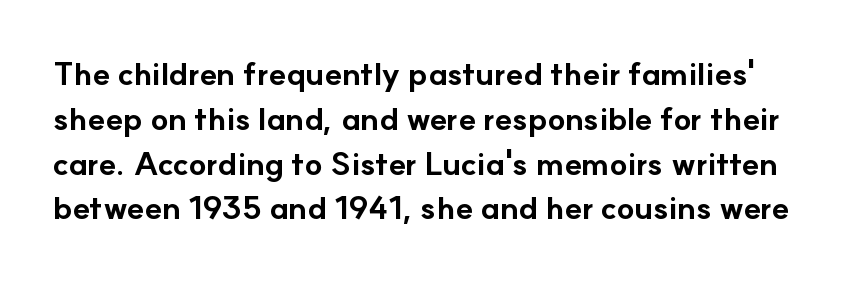
When letters stand straight like this, we call the style roman or upright. Unlike a traditional serif, this face leaves its strokes unadorned. Honestly, there is no underline to notice here at all. On the weight axis this lands at bold, roughly 700.
